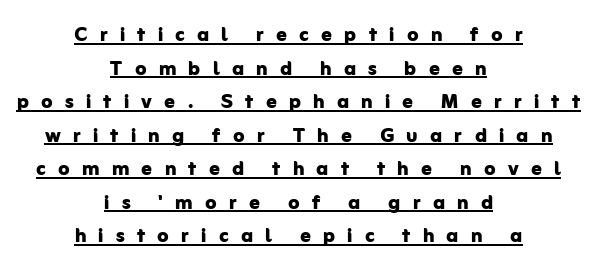
{"italic": "no", "bold": "yes", "underline": "yes", "align": "center", "line_spacing": "normal", "line_spacing_ratio": 1.29, "letter_spacing": "wide", "letter_spacing_em": 0.47, "glyph_px": 26}
